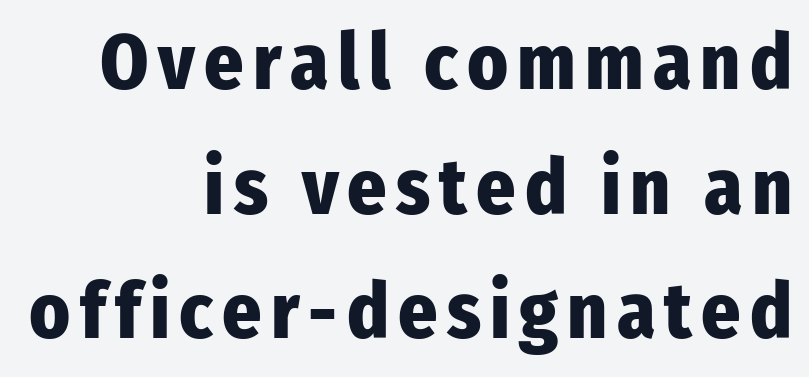
The rendering shows plain stroke endings on the letterforms — a sans-serif design. Plain, unruled lines of type. Notice how thick the strokes are: this is what a full bold looks like. The font's upright variant was chosen for this text. Varying glyph widths throughout — classic text-font behaviour. In terms of leading, this rendering sits right in the middle.
